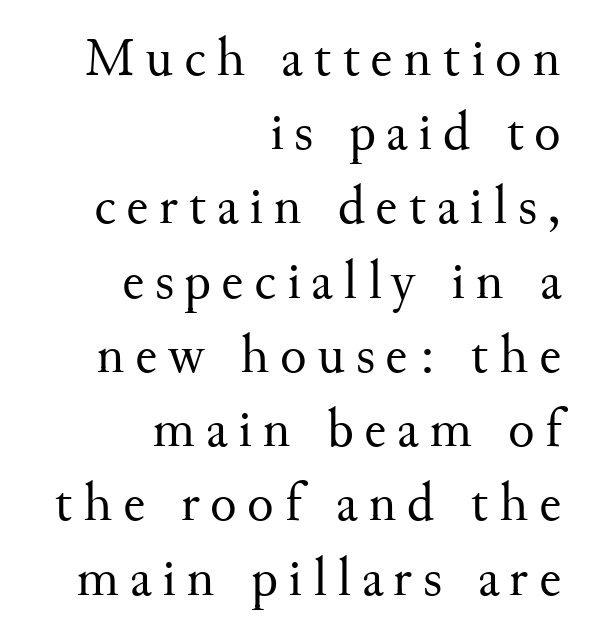
The characters are drawn with everyday or finer stroke widths. Horizontal alignment here is rightward, an uncommon choice for prose. Do the characters align in a grid? No, the font is proportional. The letters stand upright; this is a roman face.
